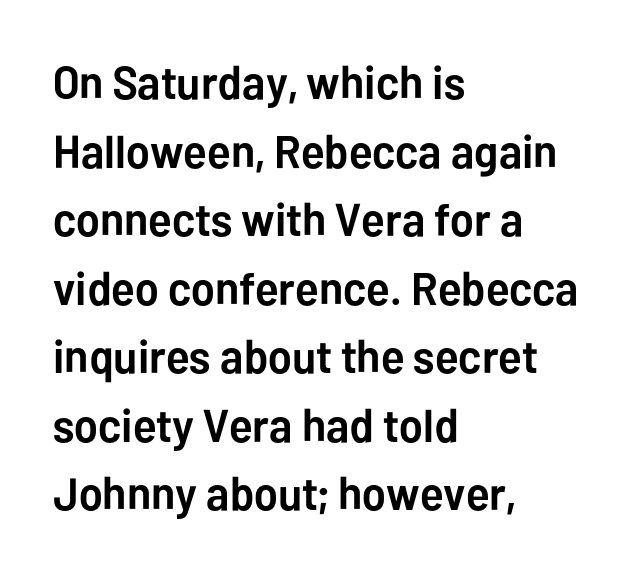
The image shows 46 px semibold sans-serif type, upright; set left-aligned, normal line spacing (1.49x), normal letter spacing, not underlined; low stroke contrast and a medium x-height.
